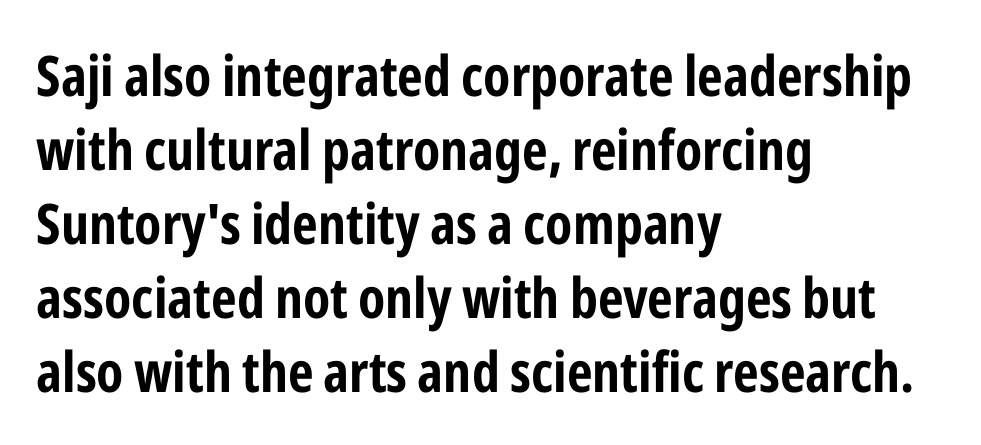
{"serif": "no", "italic": "no", "bold": "yes", "weight": "bold", "width": "condensed", "stroke_contrast": "low", "x_height": "medium", "monospaced": "no", "underline": "no", "align": "left", "line_spacing": "normal", "line_spacing_ratio": 1.32, "letter_spacing": "normal", "letter_spacing_em": 0.0, "glyph_px": 56}
